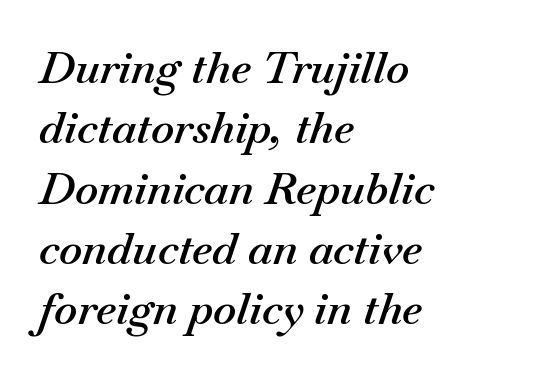
Decoration check: the copy has no underline. This sample is left-justified, so line endings fall wherever the words run out. Spacing verdict: proportional, widths tailored to each character. The rendering keeps characters at their native spacing.
